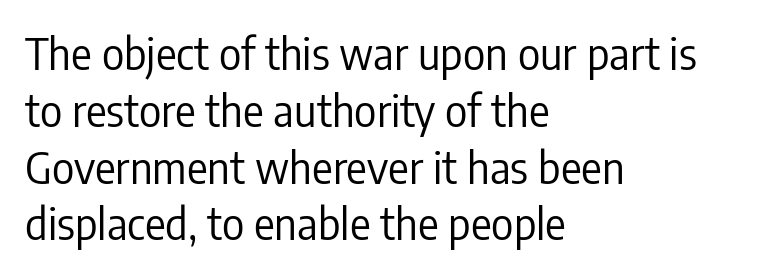
The image shows 43 px regular-weight, condensed sans-serif type, upright; set left-aligned, normal line spacing (1.32x), normal letter spacing, not underlined; low stroke contrast and a medium x-height.
